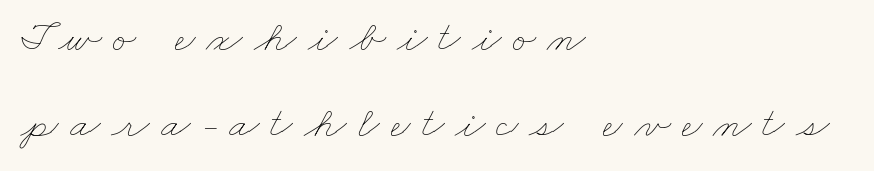
Q: Is the text bold? A: No.
Q: Is the text underlined? A: No.
Q: How is the paragraph aligned? A: Left-aligned.
Q: Is the spacing between letters normal or unusually wide? A: Unusually wide.
Q: Is the spacing between lines tight, normal or loose? A: Loose.
Q: Width (condensed, normal, or wide)? A: Wide.
Q: Stroke contrast? A: Low.
Q: x-height? A: Small.
Q: Monospaced? A: No.
